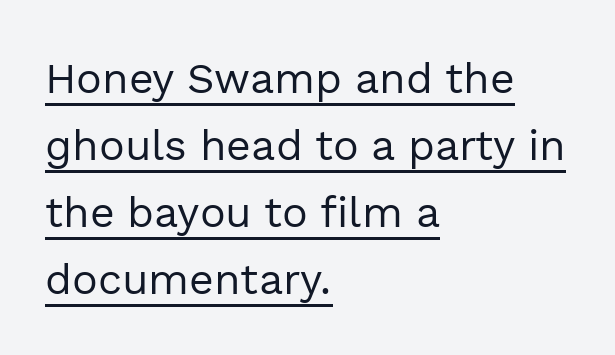
Q: Is the text bold? A: No.
Q: Is the text italic (slanted)? A: No, it is upright.
Q: Is the typeface a serif or a sans-serif typeface? A: Sans-serif.
Q: Is the text underlined? A: Yes.
Q: How is the paragraph aligned? A: Left-aligned.
Q: Is the spacing between letters normal or unusually wide? A: Normal.
Q: Is the spacing between lines tight, normal or loose? A: Normal.
Q: Width (condensed, normal, or wide)? A: Normal.
Q: x-height? A: Medium.
Q: Monospaced? A: No.
